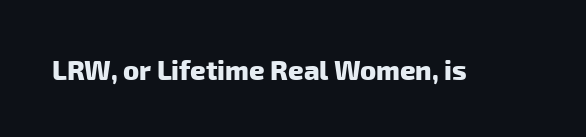
The image shows 27 px bold type; set normal letter spacing, not underlined.
